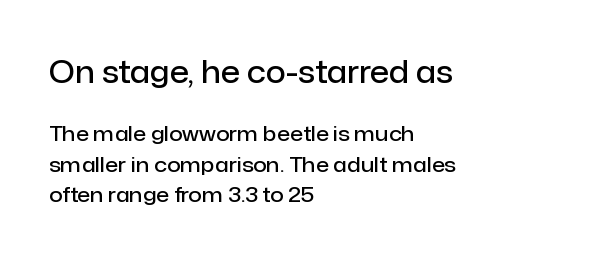
The image shows 31 px semibold sans-serif type, upright; set left-aligned, normal line spacing (1.44x), normal letter spacing, not underlined; the first (top) block is 1.48x larger; low stroke contrast and a medium x-height.
